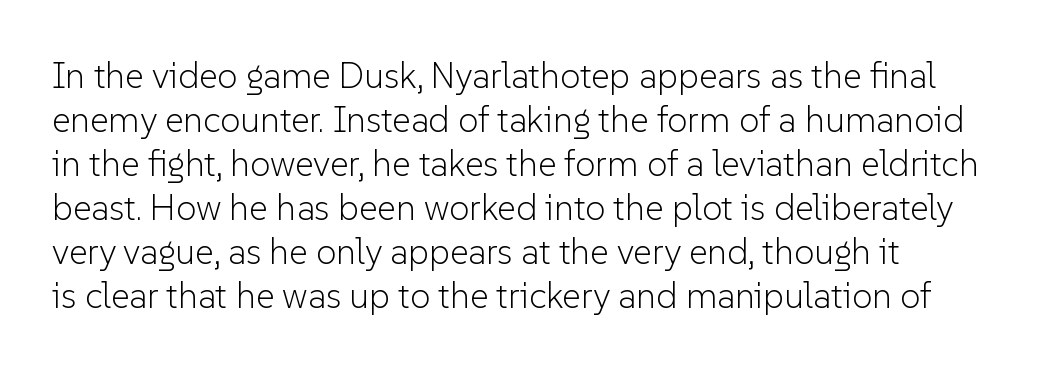
The image shows 36 px light sans-serif type, upright; set left-aligned, line spacing 1.22x, normal letter spacing, not underlined; low stroke contrast and a medium x-height.
